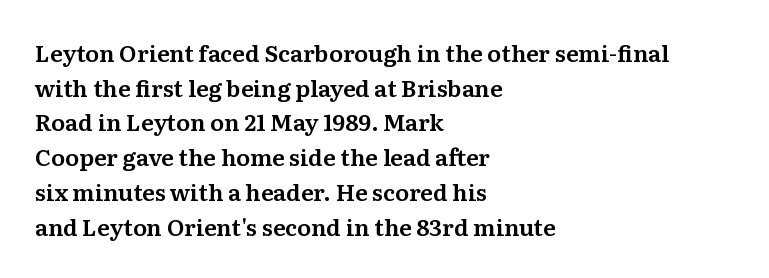
Q: Is the text italic (slanted)? A: No, it is upright.
Q: Is the text underlined? A: No.
Q: How is the paragraph aligned? A: Left-aligned.
Q: Is the spacing between letters normal or unusually wide? A: Normal.
Q: Is the spacing between lines tight, normal or loose? A: Normal.
